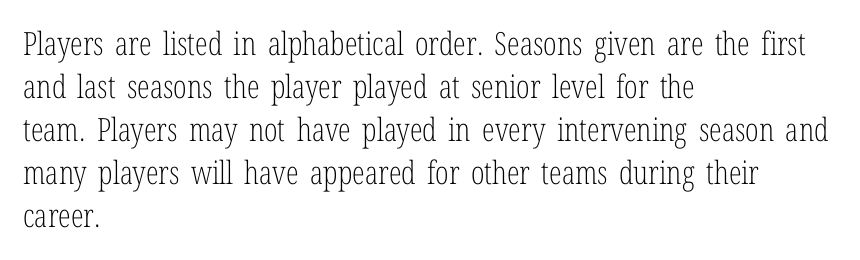
The image shows 32 px light, condensed serif type, upright; set left-aligned, normal line spacing (1.34x), normal letter spacing, not underlined; low stroke contrast and a medium x-height.
